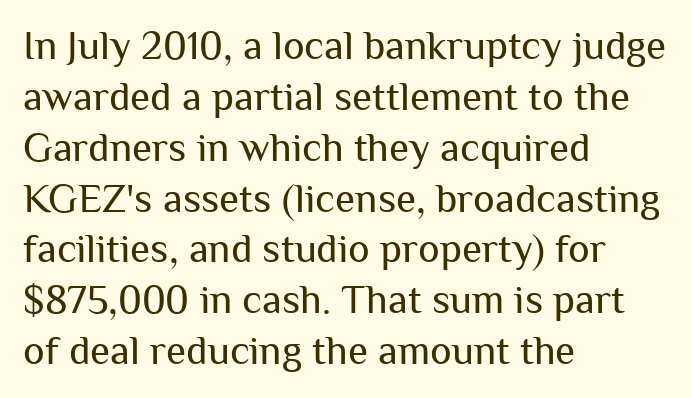
{"serif": "no", "italic": "no", "bold": "no", "weight": "regular", "width": "normal", "stroke_contrast": "medium", "x_height": "medium", "monospaced": "no", "underline": "no", "align": "left", "line_spacing_ratio": 1.24, "letter_spacing": "normal", "letter_spacing_em": 0.0, "glyph_px": 41}
